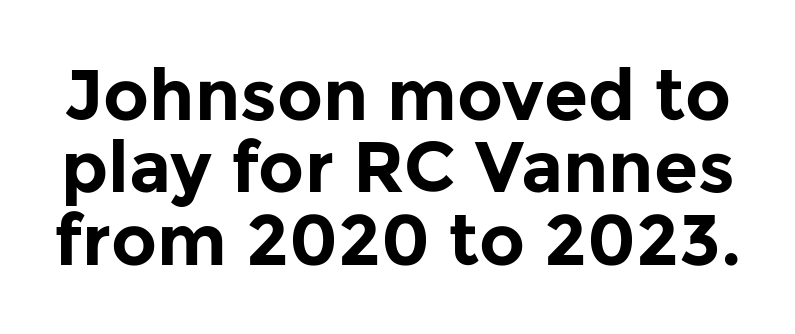
Q: Is the text bold? A: Yes.
Q: Is the text italic (slanted)? A: No, it is upright.
Q: Is the typeface a serif or a sans-serif typeface? A: Sans-serif.
Q: Is the text underlined? A: No.
Q: Is the spacing between letters normal or unusually wide? A: Normal.
Q: Is the spacing between lines tight, normal or loose? A: Tight.
Q: Width (condensed, normal, or wide)? A: Normal.
Q: Stroke contrast? A: Low.
Q: x-height? A: Medium.
Q: Monospaced? A: No.
